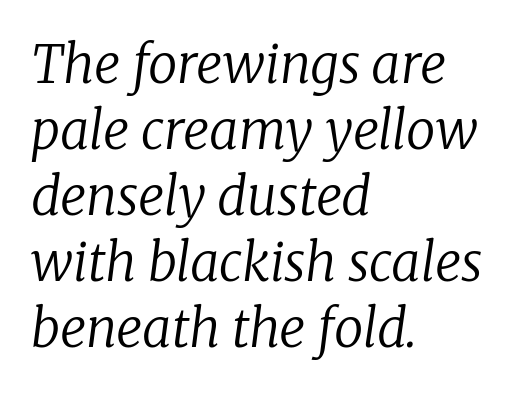
The image shows 52 px regular-weight serif type, italic (leaning right); set left-aligned, normal line spacing (1.27x), normal letter spacing, not underlined; low stroke contrast and a medium x-height.
